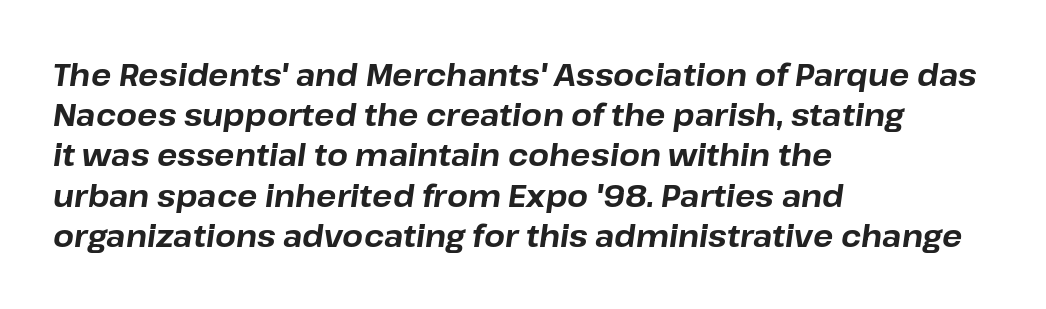
{"italic": "yes", "lean": "right", "slant_degrees": 8, "bold": "yes", "weight": "bold", "width": "normal", "stroke_contrast": "low", "x_height": "medium", "monospaced": "no", "underline": "no", "align": "left", "line_spacing": "normal", "line_spacing_ratio": 1.34, "letter_spacing": "normal", "letter_spacing_em": 0.0, "glyph_px": 30}
